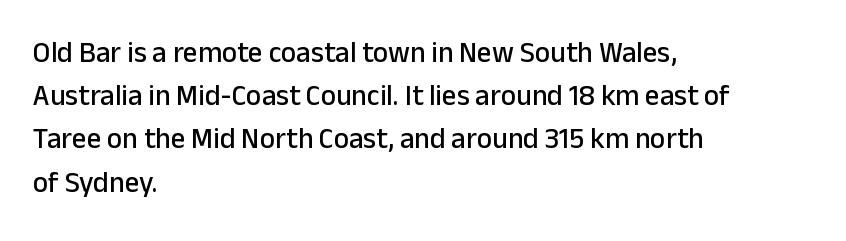
The image shows 29 px sans-serif type, upright; set left-aligned, normal line spacing (1.49x), normal letter spacing, not underlined; low stroke contrast and a medium x-height.
